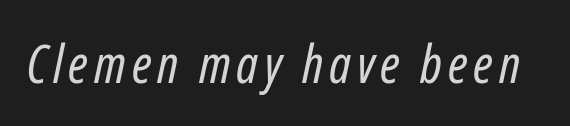
Q: Is the text bold? A: No.
Q: Is the text italic (slanted)? A: Yes, it leans right by about 12 degrees.
Q: Is the text underlined? A: No.
Q: Width (condensed, normal, or wide)? A: Condensed.
Q: Stroke contrast? A: Low.
Q: x-height? A: Medium.
Q: Monospaced? A: No.
